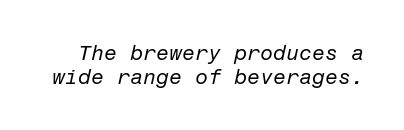
{"italic": "yes", "lean": "right", "slant_degrees": 12, "bold": "no", "underline": "no", "line_spacing": "tight", "line_spacing_ratio": 1.13, "letter_spacing": "normal", "letter_spacing_em": 0.0, "glyph_px": 21}
